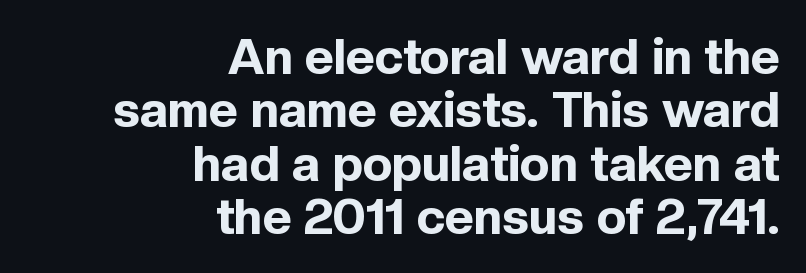
The image shows 50 px bold sans-serif type, upright; set right-aligned, tight line spacing (1.07x), normal letter spacing, not underlined; a medium x-height.
